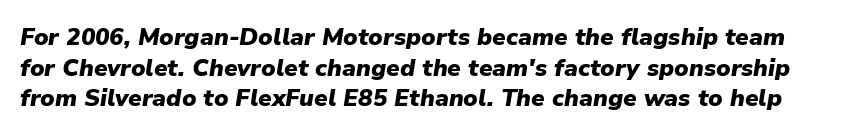
Q: Is the text bold? A: Yes.
Q: Is the text italic (slanted)? A: Yes, it leans right by about 9 degrees.
Q: Is the text underlined? A: No.
Q: Is the spacing between letters normal or unusually wide? A: Normal.
Q: Is the spacing between lines tight, normal or loose? A: Normal.
